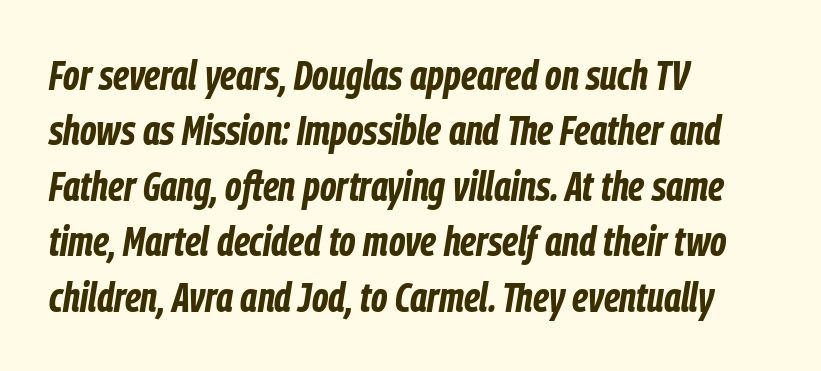
{"italic": "yes", "lean": "right", "slant_degrees": 9, "bold": "yes", "weight": "bold", "width": "condensed", "stroke_contrast": "low", "x_height": "medium", "monospaced": "no", "underline": "no", "align": "left", "line_spacing": "normal", "line_spacing_ratio": 1.32, "letter_spacing": "normal", "letter_spacing_em": 0.0, "glyph_px": 42}
